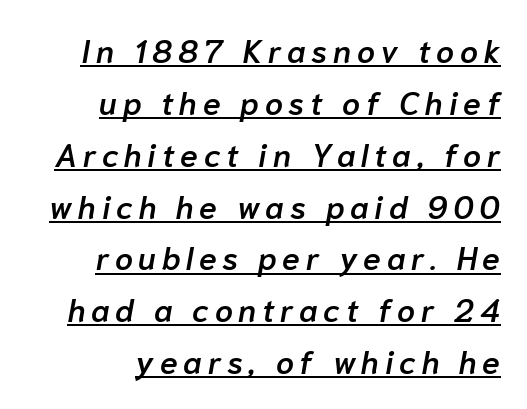
The image shows 32 px semibold type, italic (leaning right); set right-aligned, normal line spacing (1.62x), underlined; low stroke contrast and a medium x-height.
